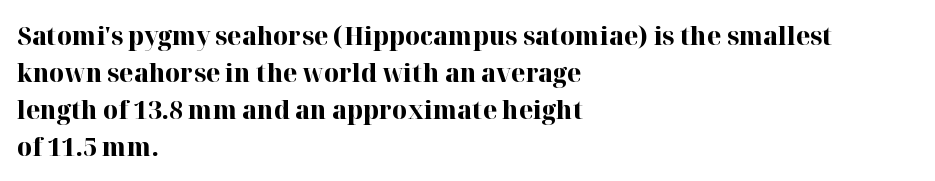
The image shows 26 px bold type, upright; set left-aligned, normal line spacing (1.42x), normal letter spacing, not underlined.
